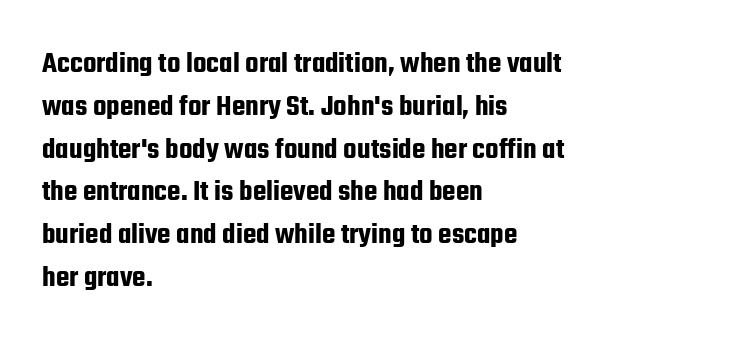
Short note: letters normally spaced. The rendering uses natural spacing where letterforms have individual widths. Check where the strokes stop: nothing finishes them off — pure sans. Glance below the letters and you will spot only blank space. A student would call this left alignment; a typographer would say flush left, rag right.
